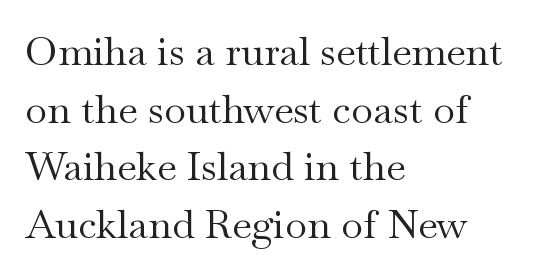
{"serif": "yes", "italic": "no", "bold": "no", "weight": "regular", "width": "wide", "stroke_contrast": "medium", "x_height": "small", "monospaced": "no", "underline": "no", "align": "left", "line_spacing": "normal", "line_spacing_ratio": 1.44, "letter_spacing": "normal", "letter_spacing_em": 0.0, "glyph_px": 40}
